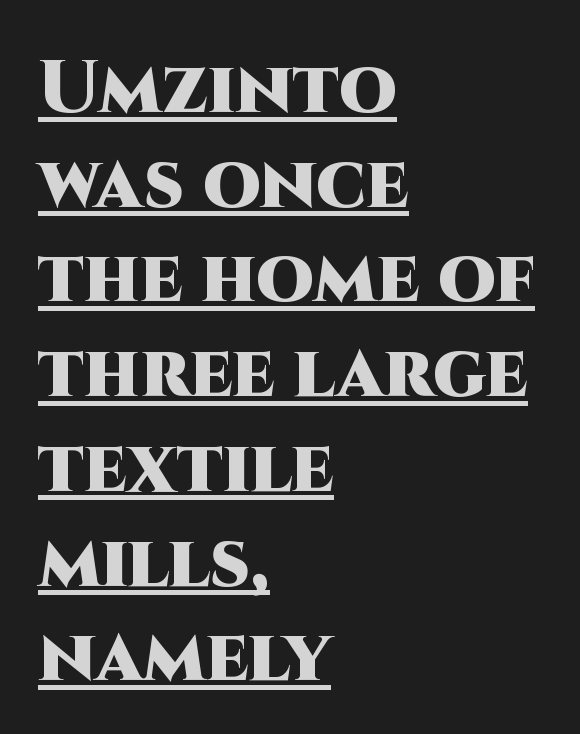
{"serif": "no", "italic": "no", "bold": "yes", "weight": "heavy", "width": "normal", "stroke_contrast": "high", "x_height": "large", "monospaced": "no", "underline": "yes", "align": "left", "line_spacing": "normal", "line_spacing_ratio": 1.28, "letter_spacing": "normal", "letter_spacing_em": 0.0, "glyph_px": 74}
